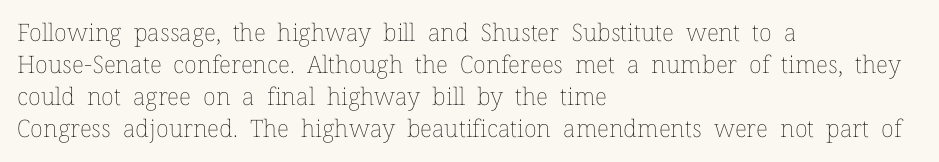
A bare baseline throughout the passage. Does the lettering tilt? It doesn't — this is upright. Leftover space on each line is placed entirely after the last word. Regarding leading, the lines here are spaced in the standard way. Inter-character spacing is left at the font's built-in metrics. Compared with a typical body face, this is equally light or lighter still.
